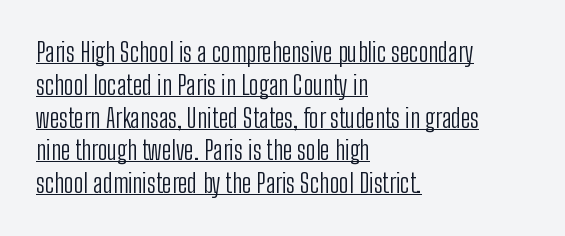
Q: Is the text bold? A: No.
Q: Is the text italic (slanted)? A: No, it is upright.
Q: Is the text underlined? A: Yes.
Q: How is the paragraph aligned? A: Left-aligned.
Q: Is the spacing between letters normal or unusually wide? A: Normal.
Q: Is the spacing between lines tight, normal or loose? A: Normal.
